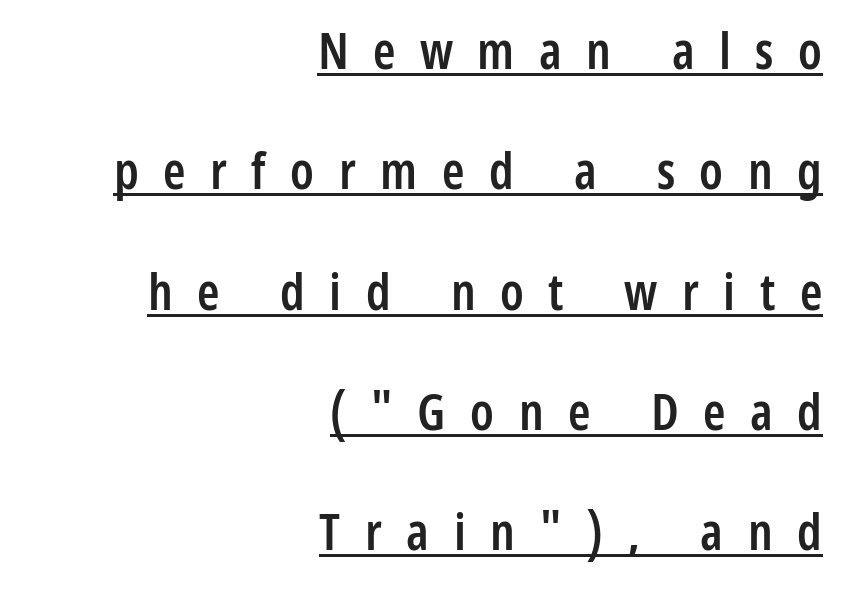
Q: Is the text bold? A: Semi-bold.
Q: Is the text italic (slanted)? A: No, it is upright.
Q: Is the typeface a serif or a sans-serif typeface? A: Sans-serif.
Q: Is the text underlined? A: Yes.
Q: How is the paragraph aligned? A: Right-aligned.
Q: Is the spacing between letters normal or unusually wide? A: Unusually wide.
Q: Is the spacing between lines tight, normal or loose? A: Loose.
Q: Width (condensed, normal, or wide)? A: Condensed.
Q: Stroke contrast? A: Low.
Q: x-height? A: Medium.
Q: Monospaced? A: No.
